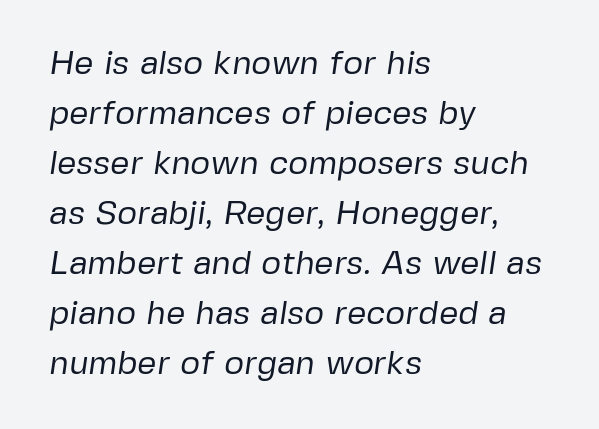
{"serif": "no", "bold": "no", "weight": "regular", "width": "normal", "stroke_contrast": "low", "x_height": "medium", "monospaced": "no", "underline": "no", "align": "left", "line_spacing": "normal", "line_spacing_ratio": 1.47, "letter_spacing": "normal", "letter_spacing_em": 0.0, "glyph_px": 34}
